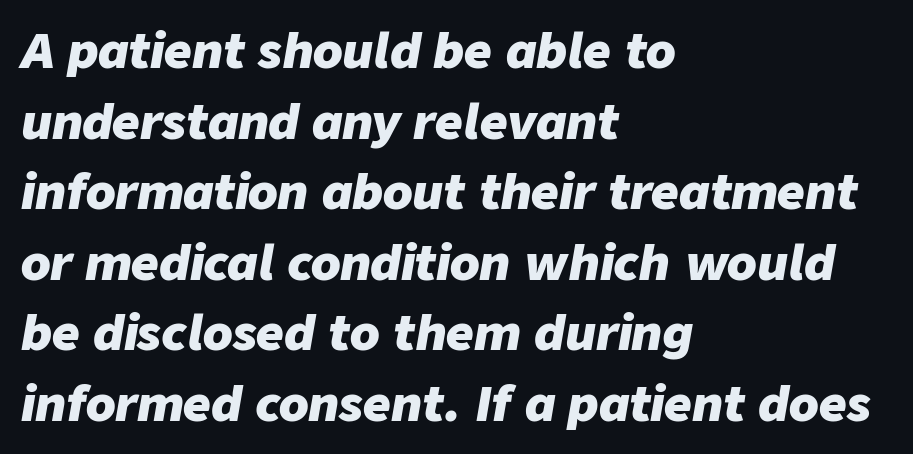
{"italic": "yes", "lean": "right", "slant_degrees": 9, "bold": "yes", "weight": "heavy", "width": "normal", "stroke_contrast": "low", "x_height": "medium", "monospaced": "no", "underline": "no", "align": "left", "line_spacing": "normal", "line_spacing_ratio": 1.47, "letter_spacing": "normal", "letter_spacing_em": 0.0, "glyph_px": 48}
